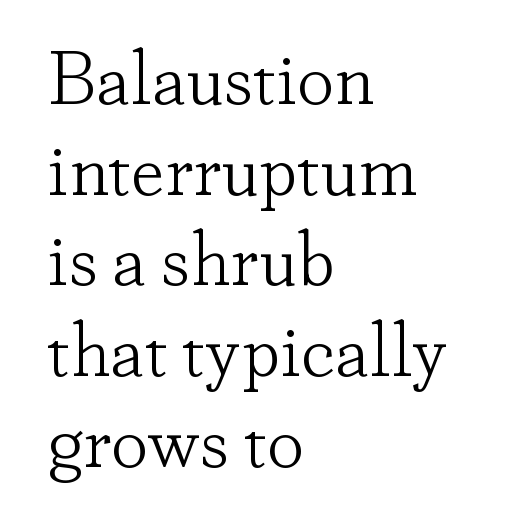
{"serif": "yes", "italic": "no", "bold": "no", "weight": "light", "width": "normal", "stroke_contrast": "low", "x_height": "small", "monospaced": "no", "underline": "no", "align": "left", "line_spacing_ratio": 1.21, "letter_spacing": "normal", "letter_spacing_em": 0.0, "glyph_px": 75}
